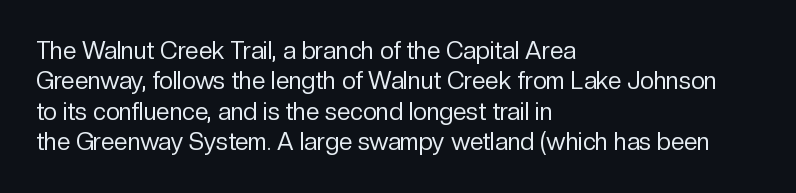
Q: Is the text bold? A: No.
Q: Is the text italic (slanted)? A: No, it is upright.
Q: Is the text underlined? A: No.
Q: How is the paragraph aligned? A: Left-aligned.
Q: Is the spacing between letters normal or unusually wide? A: Normal.
Q: Is the spacing between lines tight, normal or loose? A: Normal.
